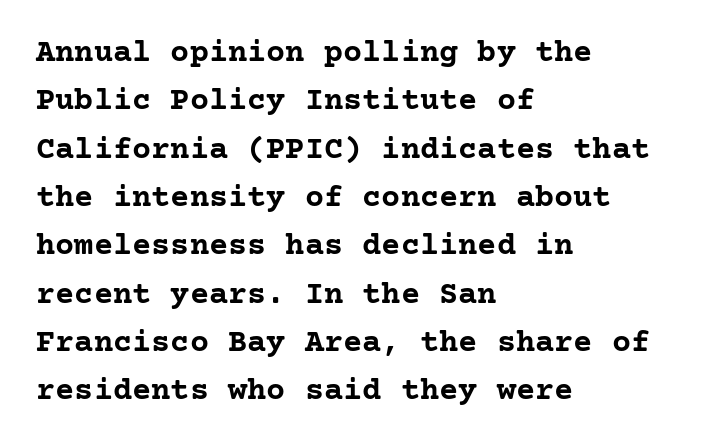
The image shows 32 px semibold serif type, upright; set left-aligned, normal line spacing (1.51x), normal letter spacing, not underlined; low stroke contrast and a medium x-height.
